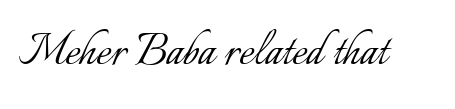
The image shows 56 px light type; set normal letter spacing, not underlined; low stroke contrast and a small x-height.
